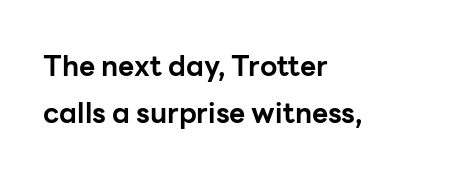
The image shows 28 px bold sans-serif type, upright; set left-aligned, normal line spacing (1.69x), normal letter spacing, not underlined; low stroke contrast and a medium x-height.
